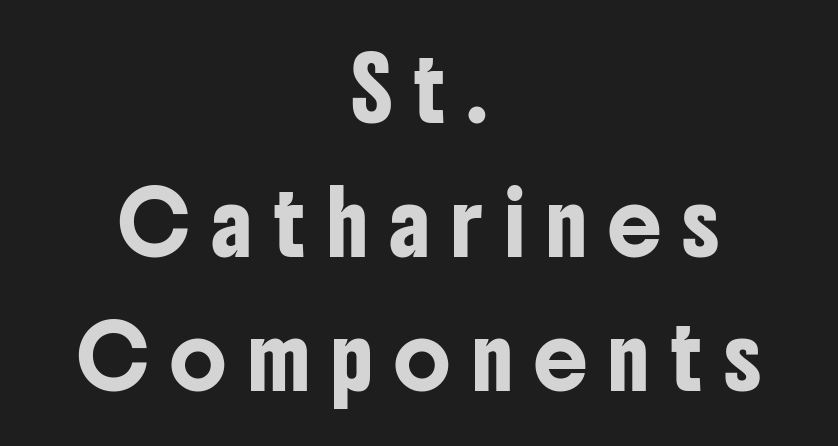
The image shows 60 px condensed sans-serif type, upright; set centered, loose line spacing (2.23x), unusually wide letter spacing (+0.36 em), not underlined; low stroke contrast and a medium x-height.
